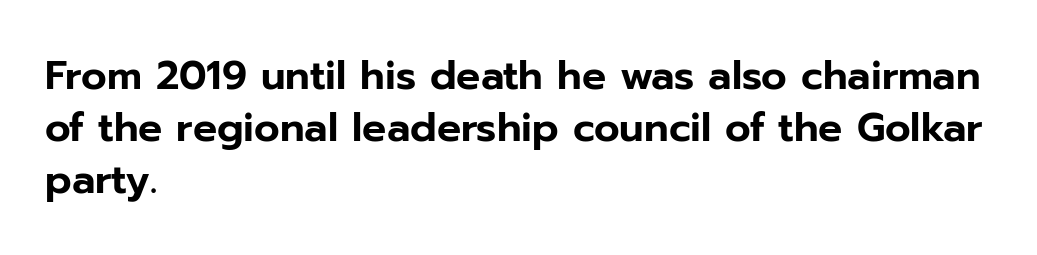
The passage shown is not underscored anywhere. Standard letterfit; no display-style spreading of the glyphs. Nope, no serifs anywhere on these letters. This block has exactly the height ordinary leading produces.
